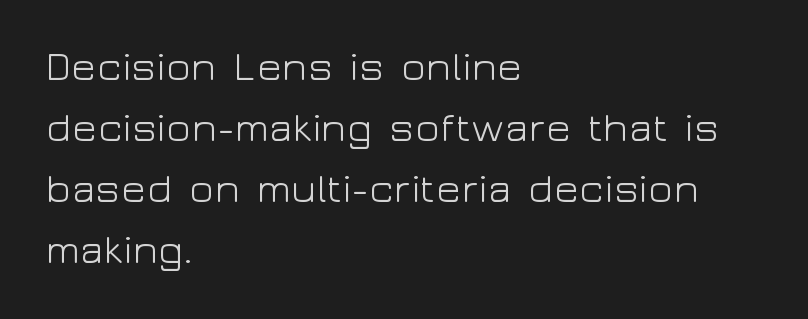
Glyph-to-glyph distance matches everyday printed text. The foot of each line stays bare and open. Characters remain perfectly vertical along every line. The space between consecutive lines is moderate. Notice how the passage keeps a crisp vertical edge on the left only.
